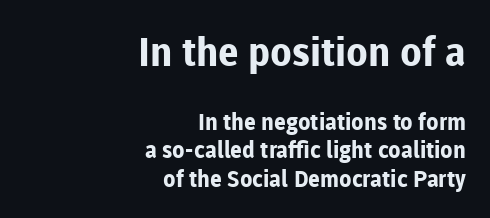
A full-strength bold gives these letters their thick strokes. A typesetter would mark this as roman, not italic. Glance below the letters and you will spot only blank space. You get the large type first, then a drop to smaller type.
